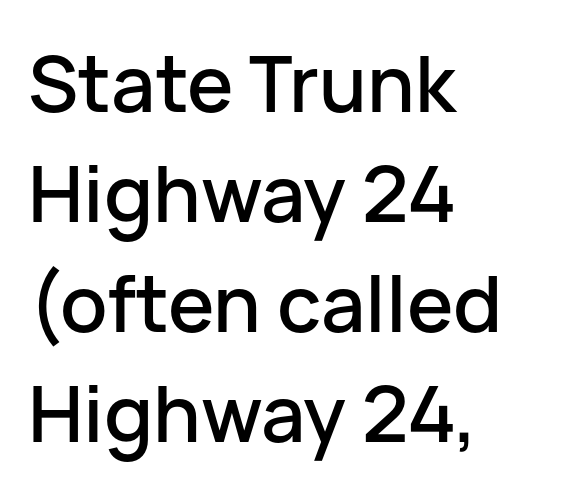
Q: Is the text italic (slanted)? A: No, it is upright.
Q: Is the typeface a serif or a sans-serif typeface? A: Sans-serif.
Q: Is the text underlined? A: No.
Q: How is the paragraph aligned? A: Left-aligned.
Q: Is the spacing between letters normal or unusually wide? A: Normal.
Q: Is the spacing between lines tight, normal or loose? A: Normal.
Q: Width (condensed, normal, or wide)? A: Normal.
Q: Stroke contrast? A: Low.
Q: x-height? A: Medium.
Q: Monospaced? A: No.
